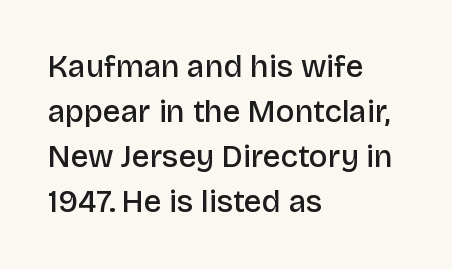
The letters carry no serifs — their stems end cleanly without finishing strokes. The passage shown stacks its lines at a standard gap. Visually the block forms a straight wall on the left and a jagged coastline on the right. Default kerning and tracking; the words read as compact shapes. What weight is shown? A semibold, between regular and bold.
